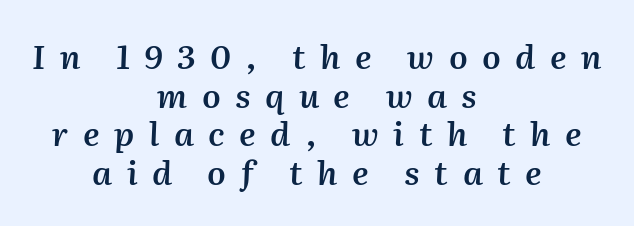
{"italic": "yes", "lean": "right", "slant_degrees": 2, "bold": "semi", "weight": "semibold", "width": "normal", "stroke_contrast": "medium", "x_height": "medium", "monospaced": "no", "underline": "no", "align": "center", "line_spacing_ratio": 1.17, "letter_spacing": "wide", "letter_spacing_em": 0.44, "glyph_px": 33}
